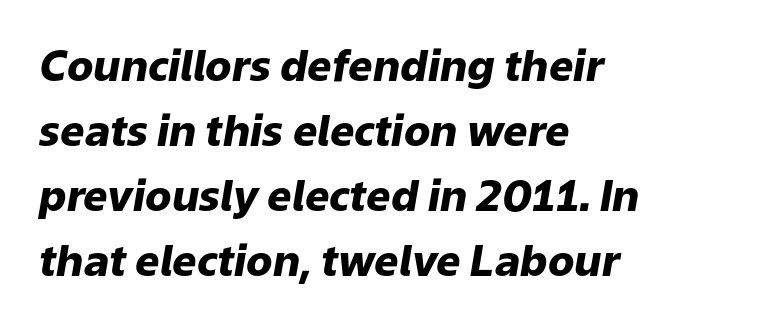
The image shows 43 px heavy type, italic (leaning right); set left-aligned, normal line spacing (1.51x), normal letter spacing, not underlined; low stroke contrast and a medium x-height.
